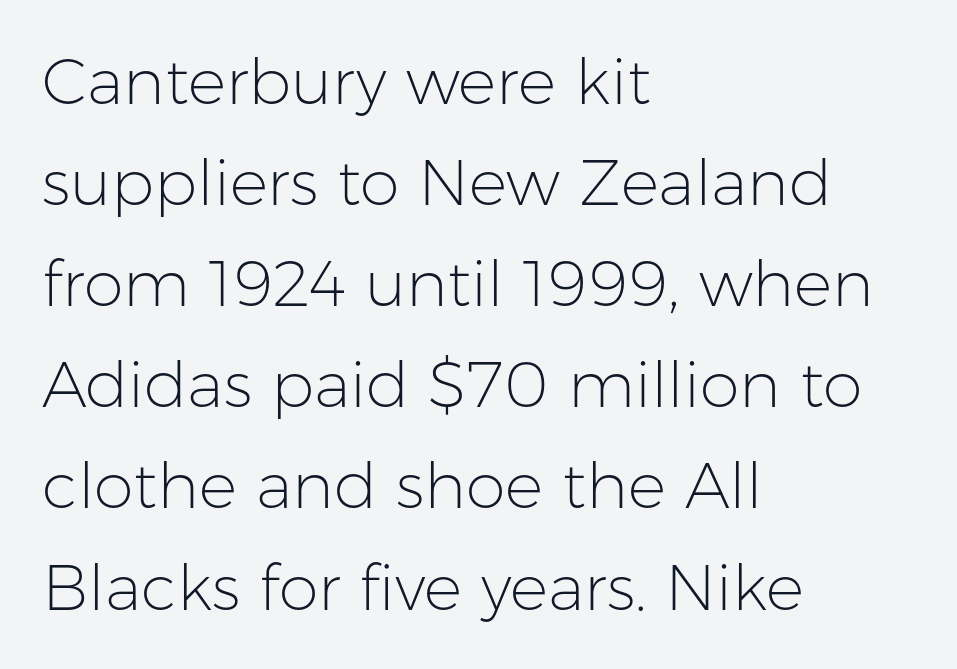
A bare baseline throughout the passage. These lines are rendered in a variable-pitch font. The paragraph has a hard left edge and a soft right edge. Bold? No — there's no thickening of the strokes. This is the regular roman posture of the typeface. Evenly set lines give the paragraph a standard silhouette.
